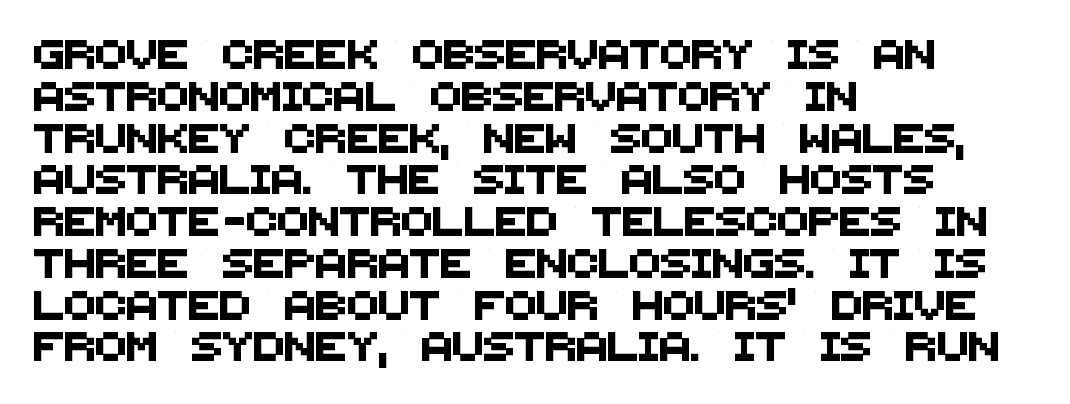
The image shows 29 px sans-serif type; set left-aligned, normal line spacing (1.44x), normal letter spacing, not underlined; medium stroke contrast and a large x-height.
